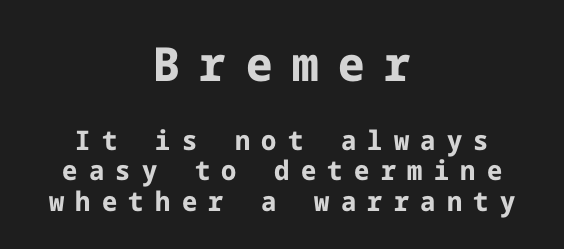
The image shows 47 px bold sans-serif type, upright; set centered, tight line spacing (1.13x), unusually wide letter spacing (+0.42 em), not underlined; the first (top) block is 1.74x larger; low stroke contrast and a medium x-height.
